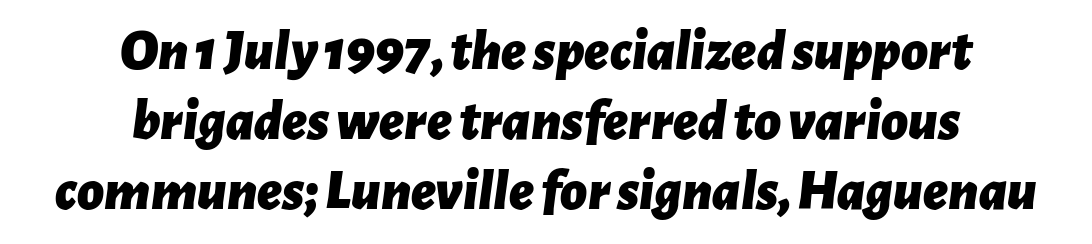
Q: Is the text bold? A: Yes.
Q: Is the text italic (slanted)? A: Yes, it leans right by about 7 degrees.
Q: Is the text underlined? A: No.
Q: How is the paragraph aligned? A: Centered.
Q: Is the spacing between letters normal or unusually wide? A: Normal.
Q: Width (condensed, normal, or wide)? A: Normal.
Q: Stroke contrast? A: Low.
Q: x-height? A: Medium.
Q: Monospaced? A: No.
